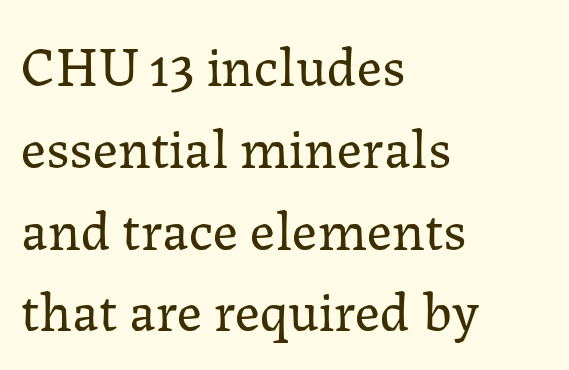
Q: Is the text bold? A: No.
Q: Is the text italic (slanted)? A: No, it is upright.
Q: Is the typeface a serif or a sans-serif typeface? A: Serif.
Q: Is the text underlined? A: No.
Q: How is the paragraph aligned? A: Left-aligned.
Q: Is the spacing between letters normal or unusually wide? A: Normal.
Q: Is the spacing between lines tight, normal or loose? A: Normal.
Q: Width (condensed, normal, or wide)? A: Normal.
Q: Stroke contrast? A: Low.
Q: x-height? A: Medium.
Q: Monospaced? A: No.
